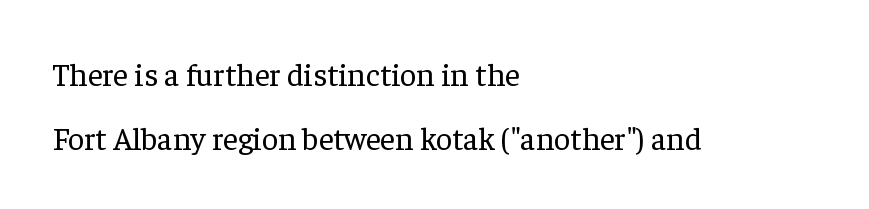
{"serif": "yes", "italic": "no", "bold": "no", "weight": "regular", "width": "normal", "stroke_contrast": "low", "x_height": "medium", "monospaced": "no", "underline": "no", "align": "left", "line_spacing": "loose", "line_spacing_ratio": 1.99, "letter_spacing": "normal", "letter_spacing_em": 0.0, "glyph_px": 32}
